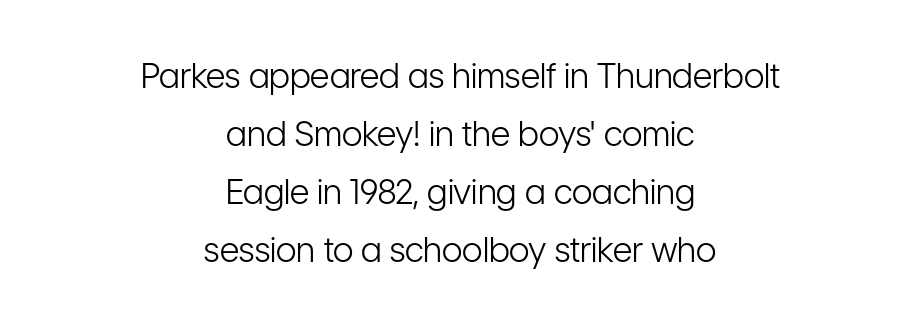
The paragraph shown floats in the horizontal middle. What kind of face is this? One without serifs — a sans. The space beneath each line is pristine and unruled. Glyph-to-glyph distance matches everyday printed text. Varying glyph widths throughout — classic text-font behaviour. The letters stand upright; this is a roman face.
